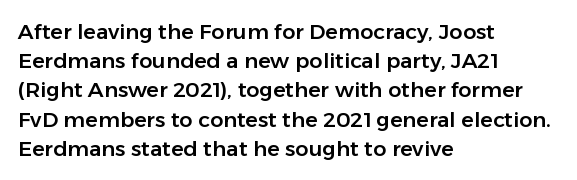
Q: Is the text italic (slanted)? A: No, it is upright.
Q: Is the text underlined? A: No.
Q: How is the paragraph aligned? A: Left-aligned.
Q: Is the spacing between letters normal or unusually wide? A: Normal.
Q: Is the spacing between lines tight, normal or loose? A: Normal.
